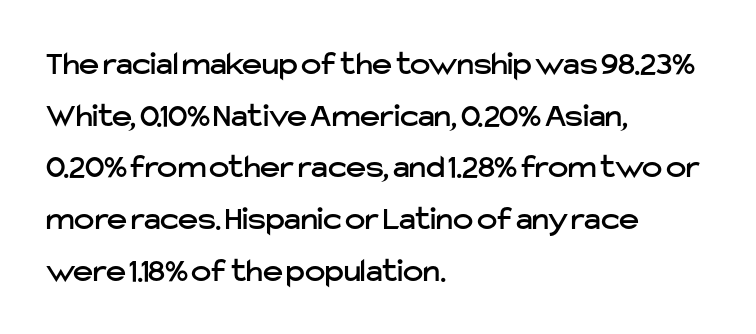
{"serif": "no", "italic": "no", "width": "normal", "stroke_contrast": "low", "x_height": "medium", "monospaced": "no", "underline": "no", "align": "left", "line_spacing": "normal", "line_spacing_ratio": 1.52, "letter_spacing": "normal", "letter_spacing_em": 0.0, "glyph_px": 34}
